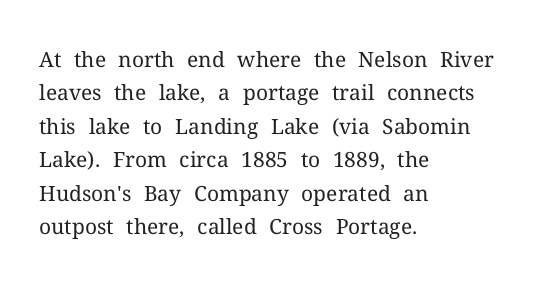
{"italic": "no", "bold": "no", "underline": "no", "align": "left", "line_spacing": "normal", "line_spacing_ratio": 1.59, "letter_spacing": "normal", "letter_spacing_em": 0.0, "glyph_px": 21}
